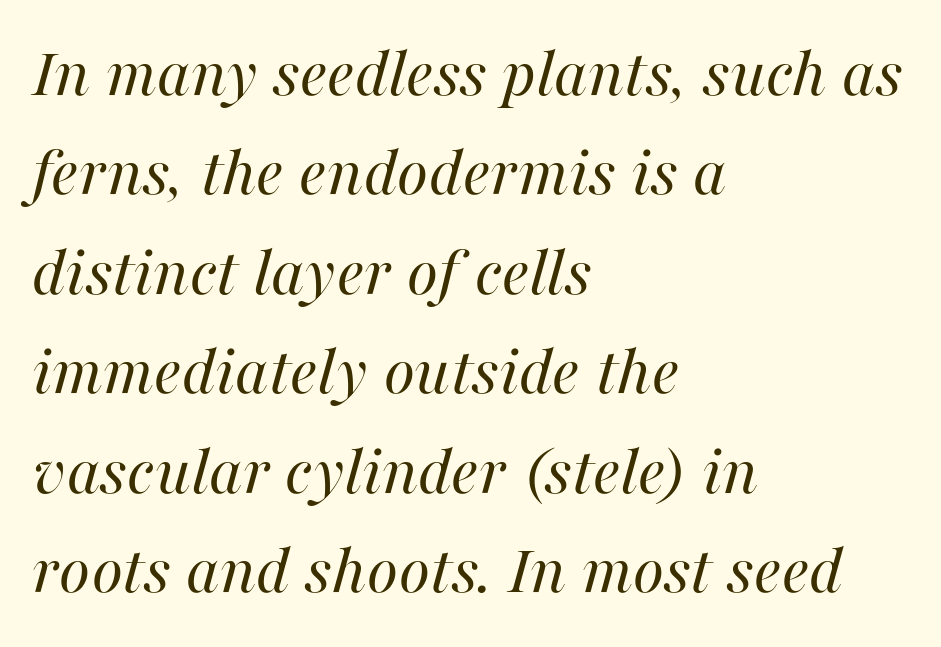
The image shows 71 px regular-weight type, italic (leaning right); set left-aligned, normal line spacing (1.4x), normal letter spacing, not underlined; high stroke contrast and a medium x-height.
